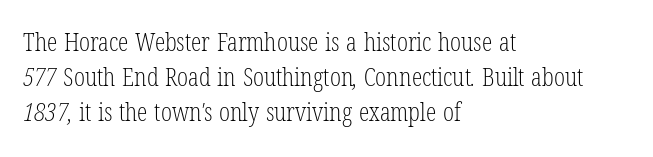
Q: Is the text bold? A: No.
Q: Is the text underlined? A: No.
Q: How is the paragraph aligned? A: Left-aligned.
Q: Is the spacing between letters normal or unusually wide? A: Normal.
Q: Is the spacing between lines tight, normal or loose? A: Normal.
